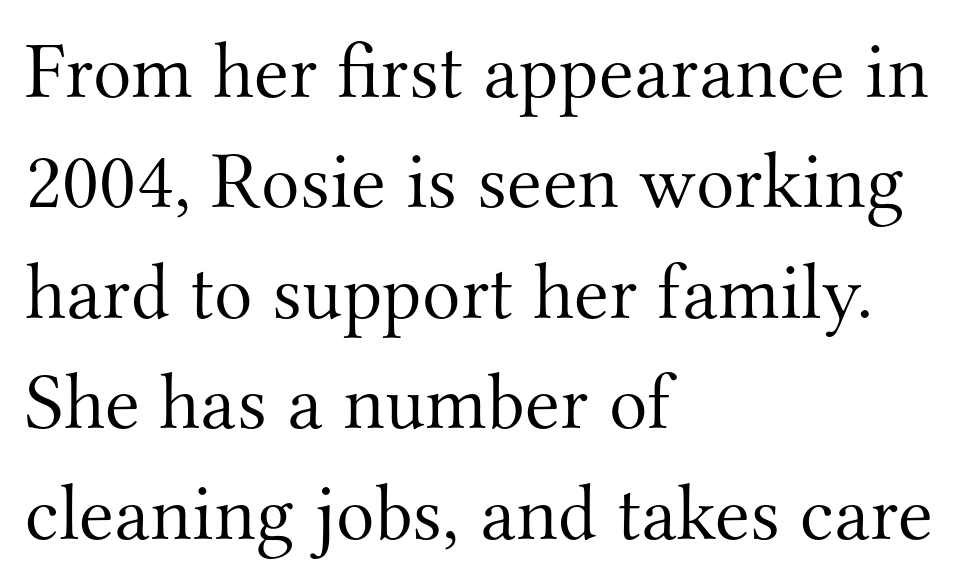
{"serif": "yes", "italic": "no", "bold": "no", "weight": "light", "width": "normal", "stroke_contrast": "medium", "x_height": "small", "monospaced": "no", "underline": "no", "align": "left", "line_spacing": "normal", "line_spacing_ratio": 1.38, "letter_spacing": "normal", "letter_spacing_em": 0.0, "glyph_px": 80}
